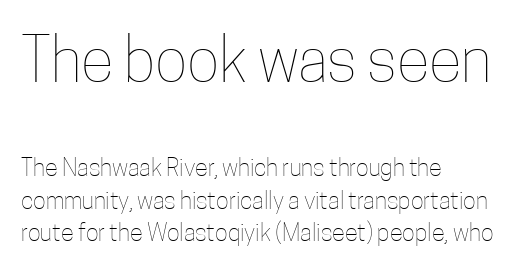
Q: Is the text bold? A: No.
Q: Is the text italic (slanted)? A: No, it is upright.
Q: Is the text underlined? A: No.
Q: How is the paragraph aligned? A: Left-aligned.
Q: Is the spacing between letters normal or unusually wide? A: Normal.
Q: Is the spacing between lines tight, normal or loose? A: Normal.
Q: Which block of text is set in a larger size, the first (top) or the second (bottom)? A: The first (top) one.
Q: Width (condensed, normal, or wide)? A: Condensed.
Q: Stroke contrast? A: Low.
Q: x-height? A: Medium.
Q: Monospaced? A: No.
